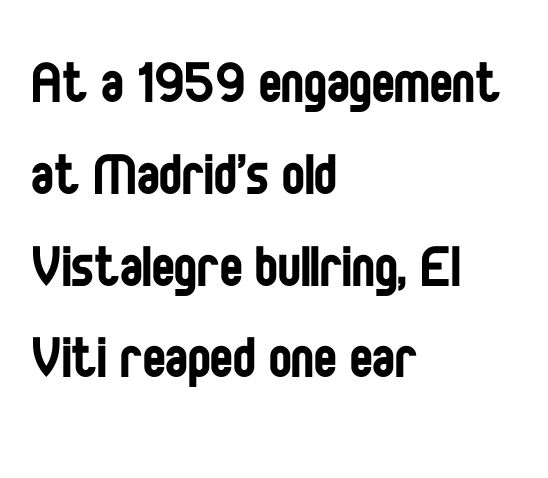
{"serif": "no", "italic": "no", "bold": "no", "weight": "regular", "width": "condensed", "stroke_contrast": "low", "x_height": "large", "monospaced": "no", "underline": "no", "align": "left", "line_spacing": "normal", "line_spacing_ratio": 1.35, "letter_spacing": "normal", "letter_spacing_em": 0.0, "glyph_px": 68}
